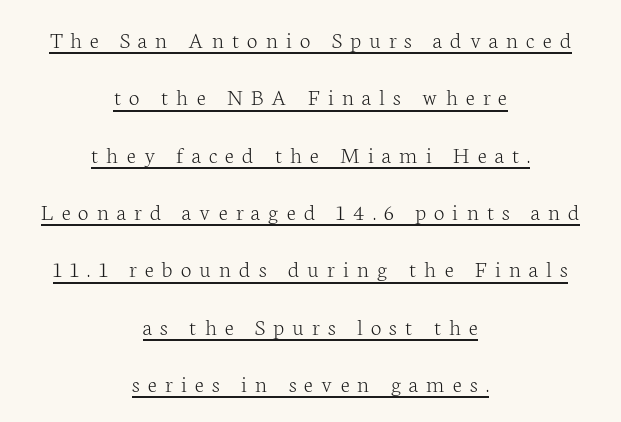
The image shows 24 px text type, upright; set centered, loose line spacing (2.39x), unusually wide letter spacing (+0.34 em), underlined.
